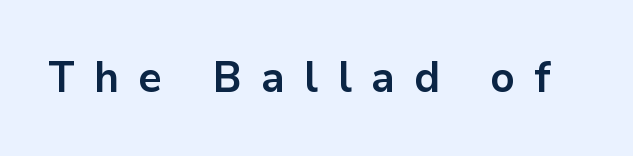
The image shows 43 px bold sans-serif type, upright; set unusually wide letter spacing (+0.45 em), not underlined; low stroke contrast and a medium x-height.
